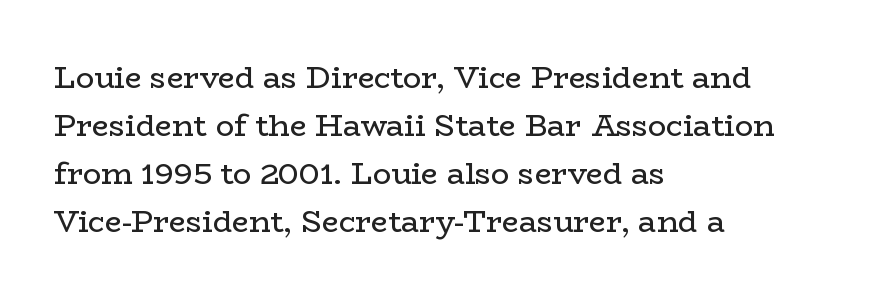
The image shows 30 px regular-weight, wide serif type, upright; set left-aligned, normal line spacing (1.6x), normal letter spacing, not underlined; low stroke contrast and a medium x-height.
